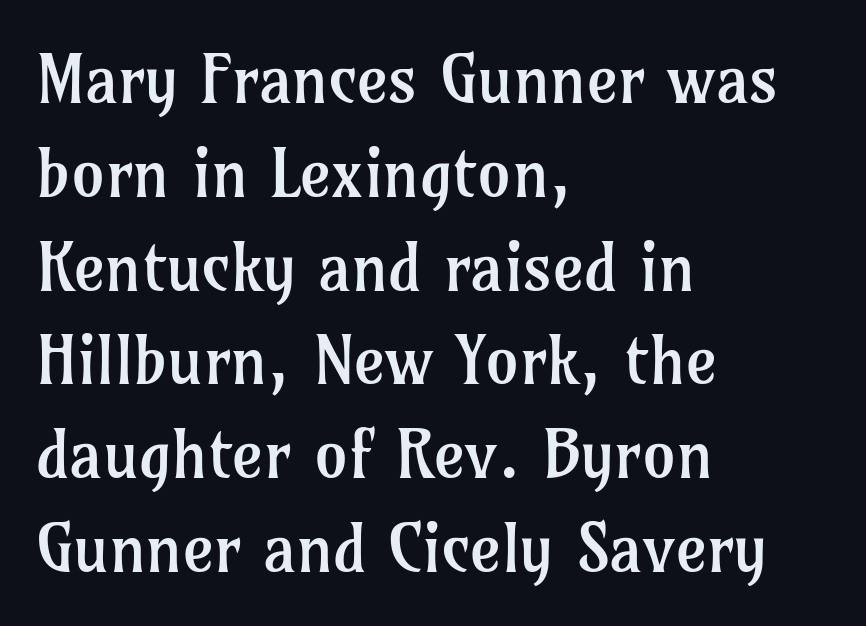
The image shows 67 px regular-weight serif type, upright; set left-aligned, normal line spacing (1.4x), normal letter spacing, not underlined; low stroke contrast and a medium x-height.
